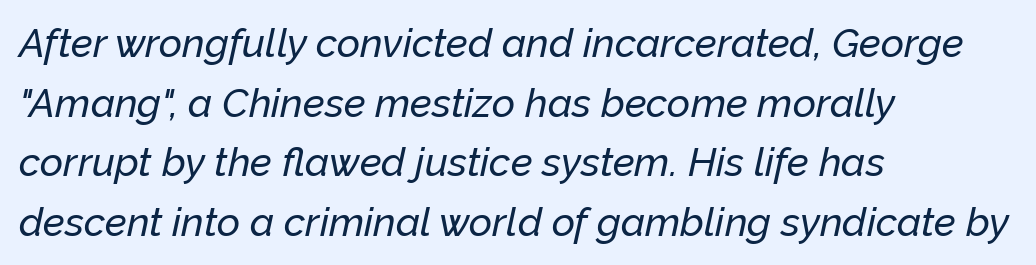
This block has exactly the height ordinary leading produces. Line beginnings align vertically; line endings do not. Letter spacing: default. The baseline area is clear. Do the characters align in a grid? No, the font is proportional. The face used here has a pronounced slope to its letters.
